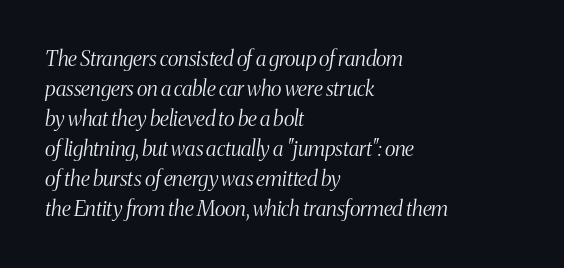
{"italic": "yes", "lean": "right", "slant_degrees": 8, "bold": "no", "underline": "no", "align": "left", "line_spacing": "normal", "line_spacing_ratio": 1.43, "letter_spacing": "normal", "letter_spacing_em": 0.0, "glyph_px": 21}
